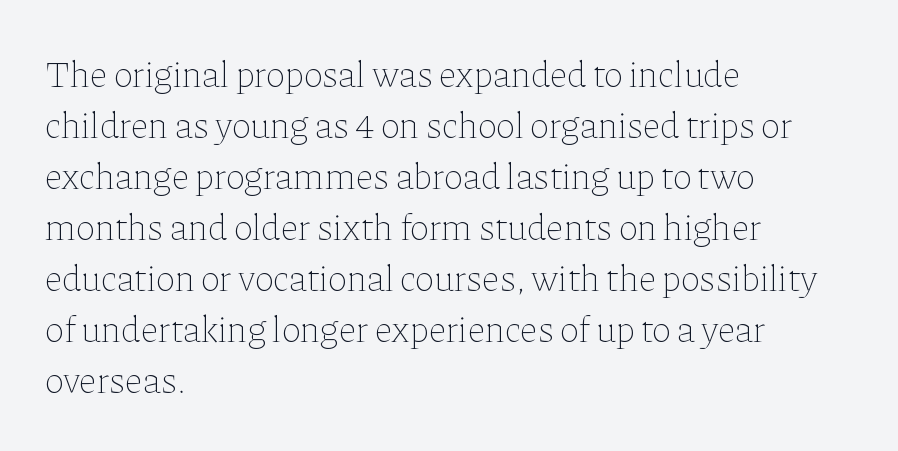
Q: Is the text bold? A: No.
Q: Is the text italic (slanted)? A: No, it is upright.
Q: Is the text underlined? A: No.
Q: How is the paragraph aligned? A: Left-aligned.
Q: Is the spacing between letters normal or unusually wide? A: Normal.
Q: Is the spacing between lines tight, normal or loose? A: Normal.
Q: Width (condensed, normal, or wide)? A: Normal.
Q: Stroke contrast? A: Low.
Q: x-height? A: Medium.
Q: Monospaced? A: No.
